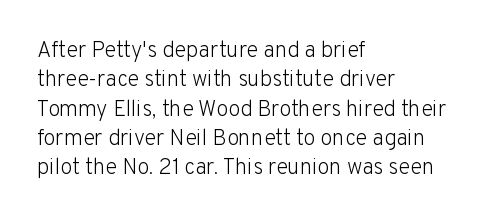
Caption: face not bold, strokes unweighted. Whoever set this chose a conventional vertical rhythm. This sample uses plain, unmodified letter spacing. The lettering stays uniformly vertical, giving the passage a roman look. Rule under the text: the space is simply empty.
